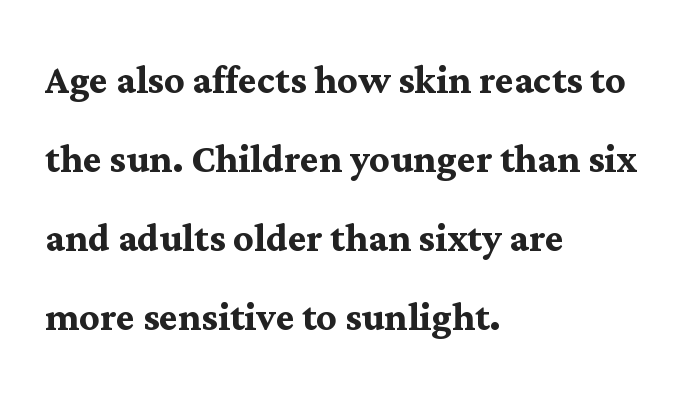
The image shows 50 px semibold serif type, upright; set left-aligned, normal line spacing (1.58x), normal letter spacing, not underlined; medium stroke contrast and a medium x-height.
